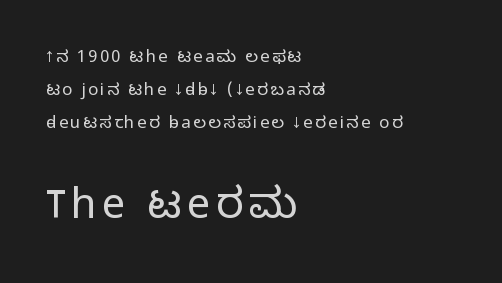
Notice how the stems are strictly vertical — no italics here. The font sits on the lighter half of the weight spectrum, regular included. You get the small type first, then a jump to larger type. Nothing sits at the stroke ends, so this counts as sans-serif. These lines are set flush left with a ragged right edge. Has an underline been added? It has not.
